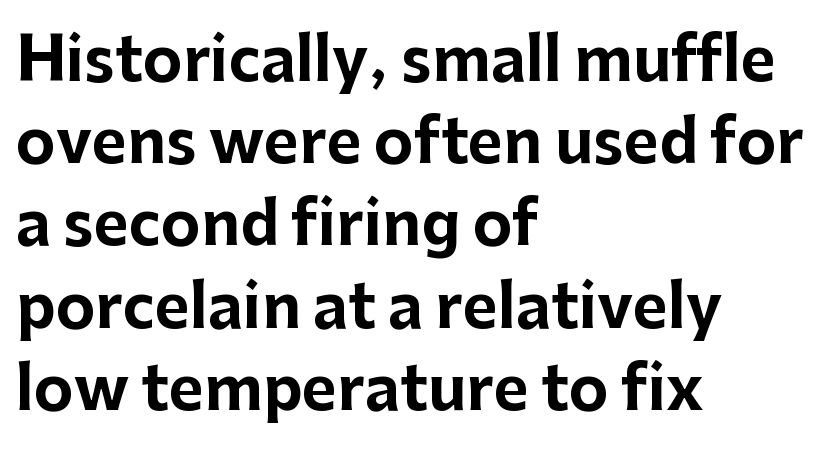
Quick note: not italic, upright. The passage shown is not underscored anywhere. Evenly set lines give the paragraph a standard silhouette. The face used here has the dense, thick strokes of a bold. Where is the straight margin? On the left.
